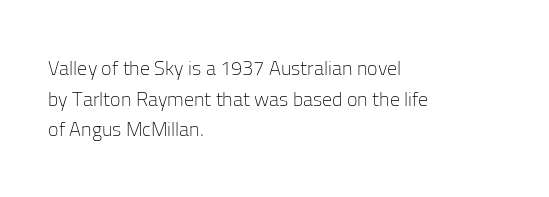
Q: Is the text bold? A: No.
Q: Is the text italic (slanted)? A: No, it is upright.
Q: Is the text underlined? A: No.
Q: How is the paragraph aligned? A: Left-aligned.
Q: Is the spacing between letters normal or unusually wide? A: Normal.
Q: Is the spacing between lines tight, normal or loose? A: Normal.
